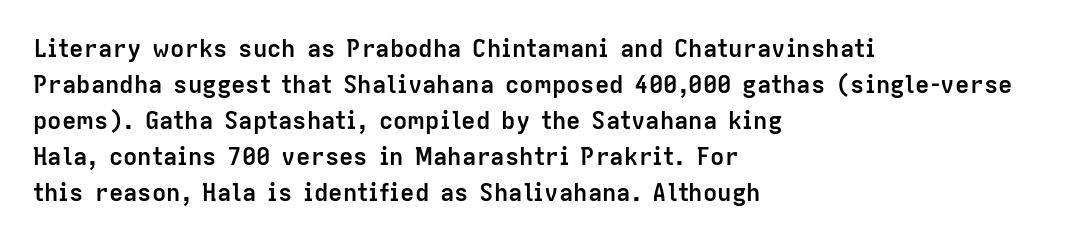
The image shows 24 px bold type, upright; set left-aligned, normal line spacing (1.5x), normal letter spacing, not underlined.
